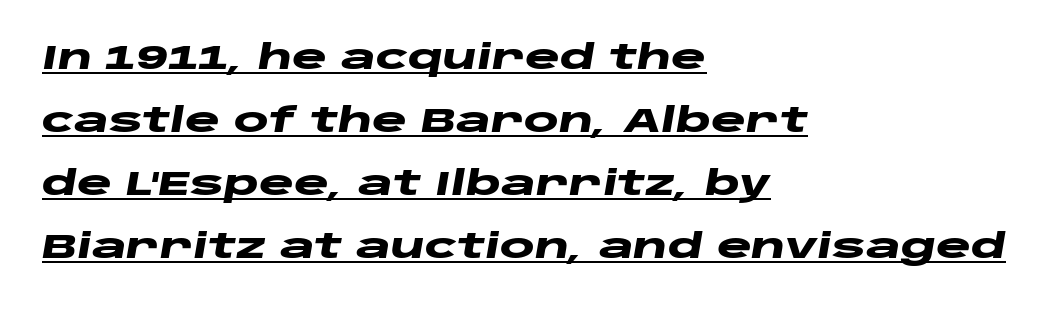
Q: Is the text bold? A: Yes.
Q: Is the text italic (slanted)? A: Yes, it leans right by about 10 degrees.
Q: Is the text underlined? A: Yes.
Q: How is the paragraph aligned? A: Left-aligned.
Q: Is the spacing between letters normal or unusually wide? A: Normal.
Q: Is the spacing between lines tight, normal or loose? A: Loose.
Q: Width (condensed, normal, or wide)? A: Wide.
Q: Stroke contrast? A: Low.
Q: x-height? A: Large.
Q: Monospaced? A: No.
